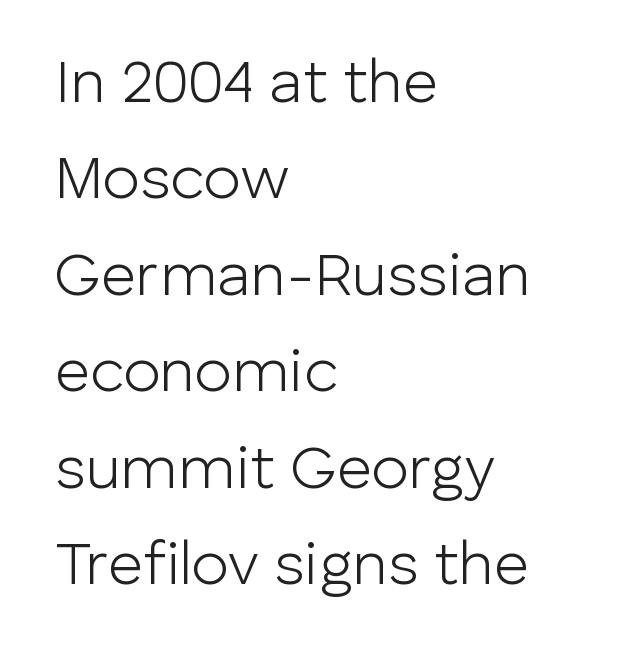
Q: Is the text bold? A: No.
Q: Is the text italic (slanted)? A: No, it is upright.
Q: Is the typeface a serif or a sans-serif typeface? A: Sans-serif.
Q: Is the text underlined? A: No.
Q: How is the paragraph aligned? A: Left-aligned.
Q: Is the spacing between letters normal or unusually wide? A: Normal.
Q: Is the spacing between lines tight, normal or loose? A: Normal.
Q: Width (condensed, normal, or wide)? A: Normal.
Q: Stroke contrast? A: Low.
Q: x-height? A: Medium.
Q: Monospaced? A: No.
